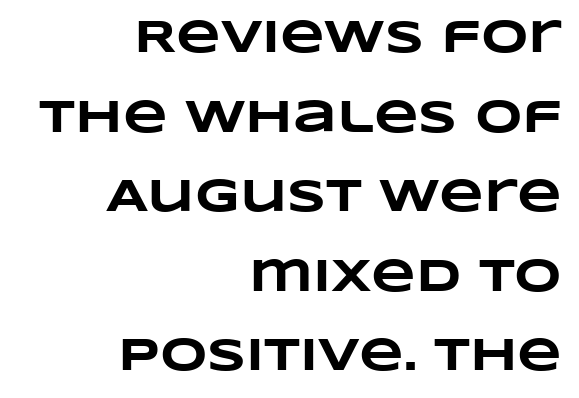
Q: Is the text bold? A: Yes.
Q: Is the text underlined? A: No.
Q: How is the paragraph aligned? A: Right-aligned.
Q: Is the spacing between letters normal or unusually wide? A: Normal.
Q: Width (condensed, normal, or wide)? A: Wide.
Q: Stroke contrast? A: Low.
Q: x-height? A: Large.
Q: Monospaced? A: No.
